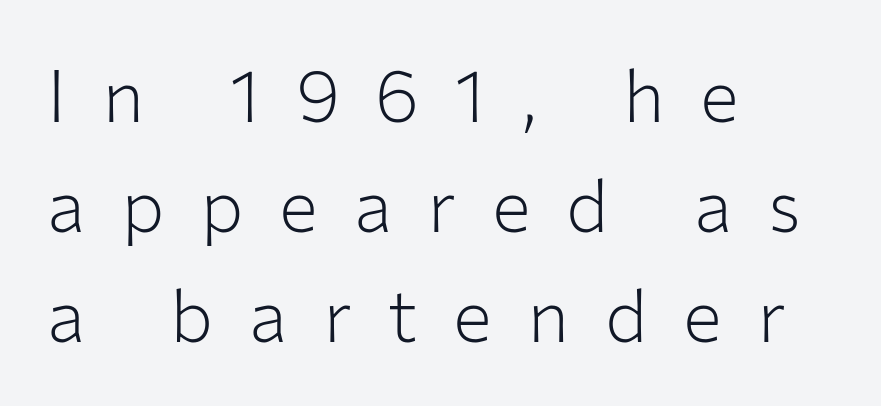
Q: Is the text bold? A: No.
Q: Is the text italic (slanted)? A: No, it is upright.
Q: Is the typeface a serif or a sans-serif typeface? A: Sans-serif.
Q: Is the text underlined? A: No.
Q: How is the paragraph aligned? A: Left-aligned.
Q: Is the spacing between letters normal or unusually wide? A: Unusually wide.
Q: Is the spacing between lines tight, normal or loose? A: Normal.
Q: Width (condensed, normal, or wide)? A: Normal.
Q: Stroke contrast? A: Low.
Q: x-height? A: Medium.
Q: Monospaced? A: No.
